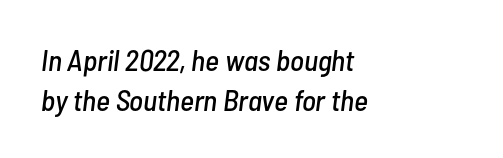
The image shows 30 px condensed type, italic (leaning right); set left-aligned, normal line spacing (1.32x), normal letter spacing, not underlined; low stroke contrast and a medium x-height.
